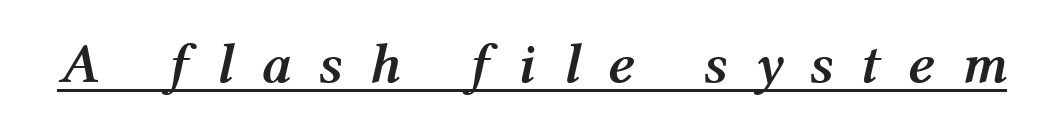
Q: Is the text bold? A: Yes.
Q: Is the text italic (slanted)? A: Yes, it leans right by about 12 degrees.
Q: Is the text underlined? A: Yes.
Q: Is the spacing between letters normal or unusually wide? A: Unusually wide.
Q: Width (condensed, normal, or wide)? A: Normal.
Q: Stroke contrast? A: Medium.
Q: x-height? A: Medium.
Q: Monospaced? A: No.
